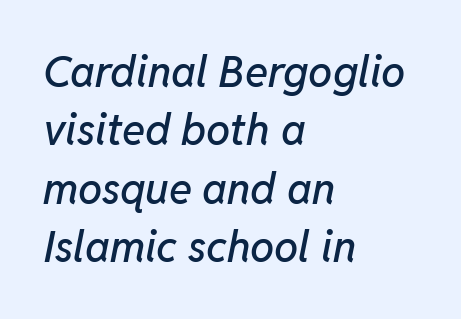
Q: Is the text italic (slanted)? A: Yes, it leans right by about 11 degrees.
Q: Is the text underlined? A: No.
Q: How is the paragraph aligned? A: Left-aligned.
Q: Is the spacing between letters normal or unusually wide? A: Normal.
Q: Is the spacing between lines tight, normal or loose? A: Normal.
Q: Width (condensed, normal, or wide)? A: Normal.
Q: Stroke contrast? A: Low.
Q: x-height? A: Medium.
Q: Monospaced? A: No.
